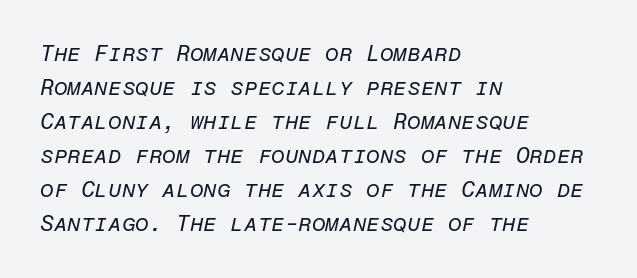
Nobody touched the tracking dial on this one. Normally led — the rows are evenly, conventionally spaced. Letters have the restrained weight of plain body copy at most. Does the copy run flush right? No — it runs flush left. Any mark beneath the type? The region is blank. Observe the lean: these are italic letterforms.
